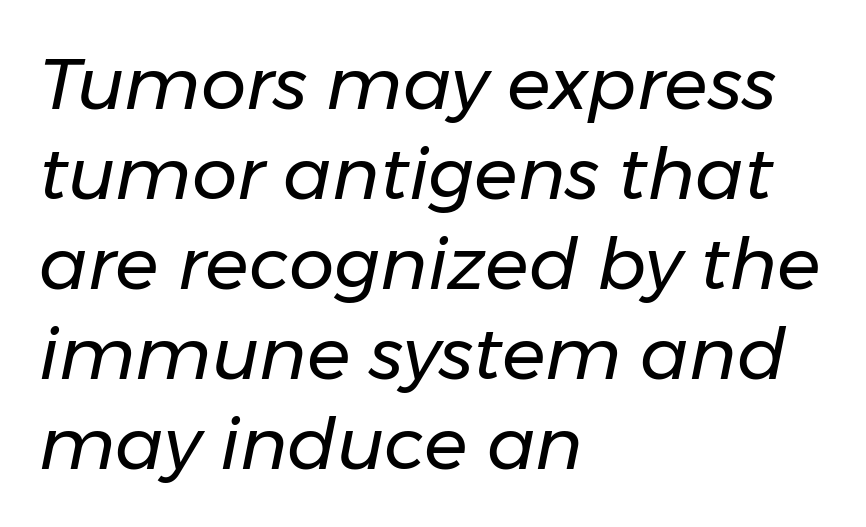
Notice how descenders clear the ascenders below comfortably — that's standard leading. Clear beneath every line of the passage. The face looks like a standard text weight, possibly lighter. A typesetter would call this proportional, since set widths differ per character.
